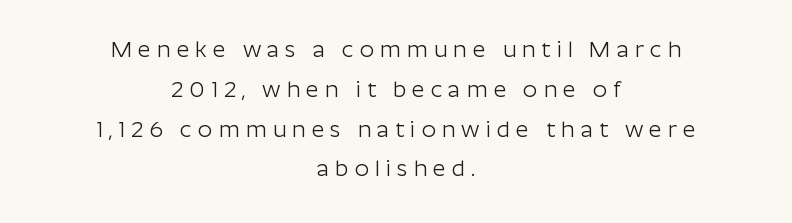
Q: Is the text bold? A: No.
Q: Is the text italic (slanted)? A: No, it is upright.
Q: Is the text underlined? A: No.
Q: How is the paragraph aligned? A: Centered.
Q: Is the spacing between letters normal or unusually wide? A: Unusually wide.
